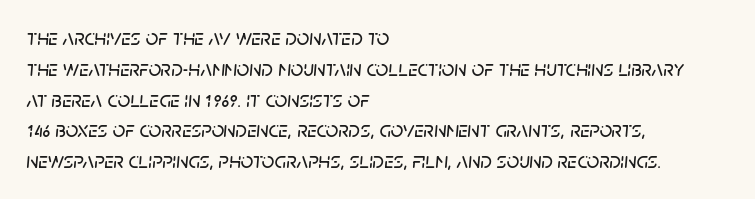
{"italic": "yes", "lean": "right", "slant_degrees": 5, "underline": "no", "align": "left", "line_spacing": "normal", "line_spacing_ratio": 1.4, "letter_spacing": "normal", "letter_spacing_em": 0.0, "glyph_px": 22}
